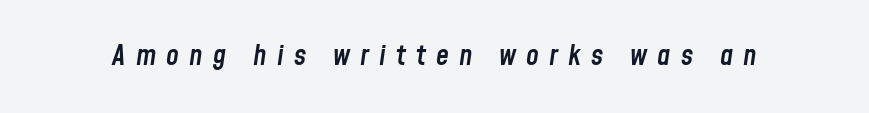
The image shows 29 px semibold, condensed type, italic (leaning right); set unusually wide letter spacing (+0.35 em), not underlined; low stroke contrast and a medium x-height.
